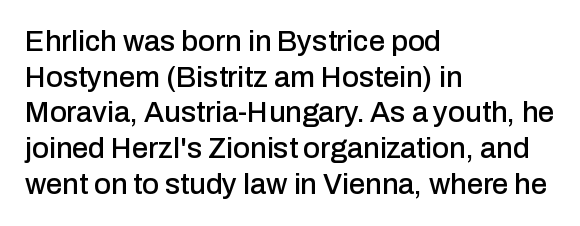
Leftover space on each line is placed entirely after the last word. A sans-serif font was chosen for this passage. Plain, unruled lines of type. The rendering uses natural spacing where letterforms have individual widths. This is the regular roman posture of the typeface.
